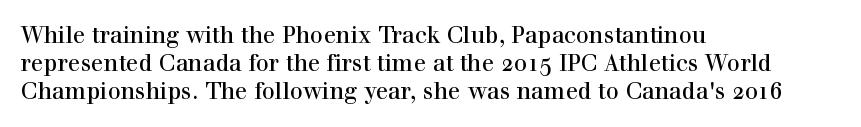
Q: Is the text italic (slanted)? A: No, it is upright.
Q: Is the text underlined? A: No.
Q: How is the paragraph aligned? A: Left-aligned.
Q: Is the spacing between letters normal or unusually wide? A: Normal.
